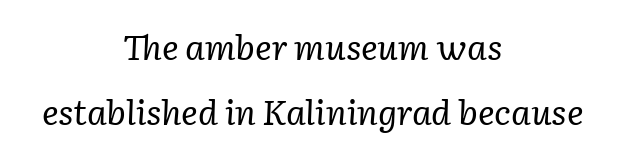
Q: Is the text bold? A: No.
Q: Is the text italic (slanted)? A: Yes, it leans right by about 2 degrees.
Q: Is the typeface a serif or a sans-serif typeface? A: Serif.
Q: Is the text underlined? A: No.
Q: How is the paragraph aligned? A: Centered.
Q: Is the spacing between letters normal or unusually wide? A: Normal.
Q: Width (condensed, normal, or wide)? A: Normal.
Q: Stroke contrast? A: Low.
Q: x-height? A: Medium.
Q: Monospaced? A: No.
